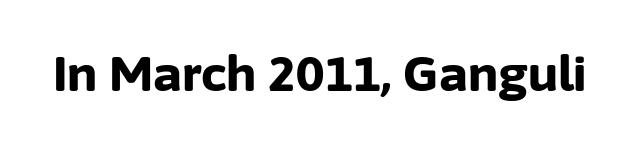
The image shows 48 px bold sans-serif type, upright; set normal letter spacing, not underlined; low stroke contrast and a medium x-height.
